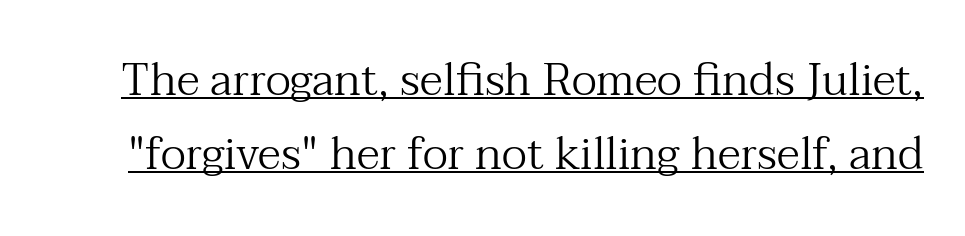
{"serif": "yes", "italic": "no", "bold": "no", "weight": "regular", "width": "normal", "stroke_contrast": "medium", "x_height": "medium", "monospaced": "no", "underline": "yes", "line_spacing": "normal", "line_spacing_ratio": 1.64, "letter_spacing": "normal", "letter_spacing_em": 0.0, "glyph_px": 45}
